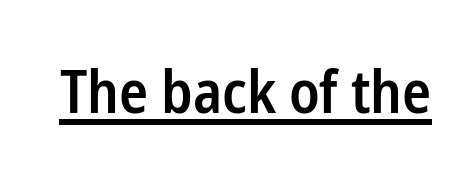
Typographically, this falls in the sans-serif category. The passage shown is semibold, sitting just below true bold. Think of a printed novel: that variable character pitch is what you see here. Does a line run under the words? Yes, clearly. The axis of the letterforms is exactly vertical. This rendering leaves character spacing at its baseline value.
